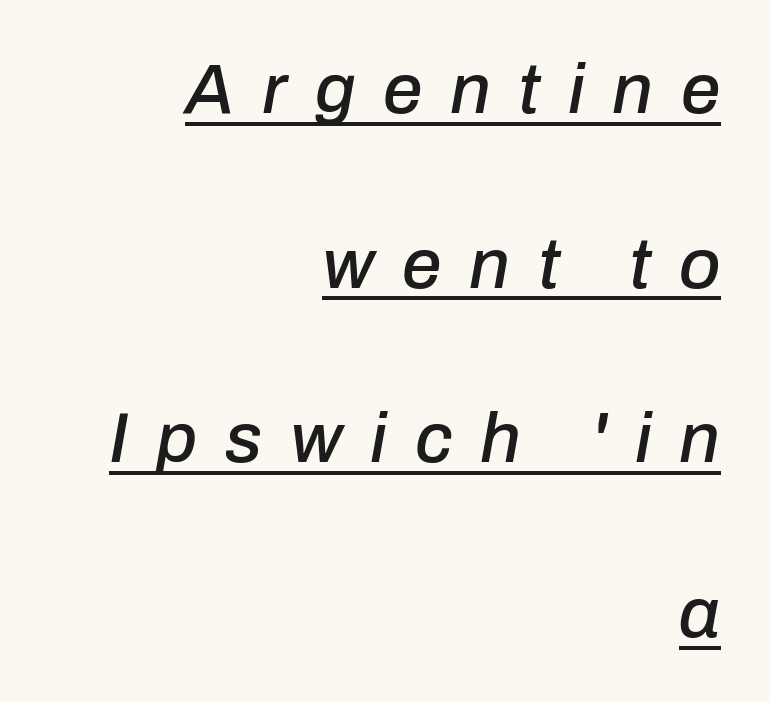
The image shows 71 px text type, italic (leaning right); set right-aligned, loose line spacing (2.46x), unusually wide letter spacing (+0.39 em), underlined; low stroke contrast and a medium x-height.
